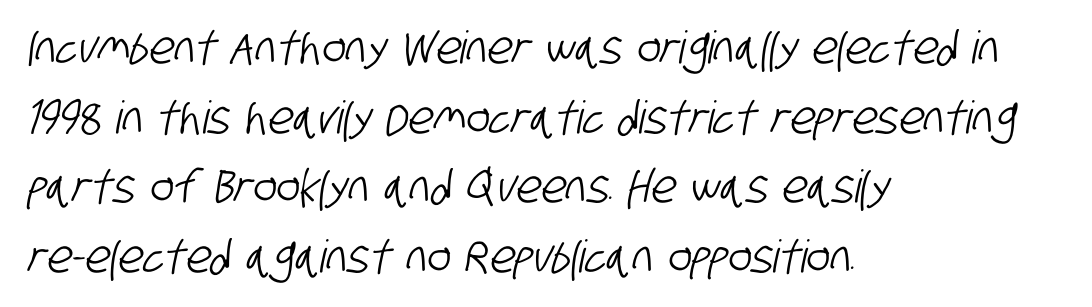
Is this a fixed-width face? No — the glyphs have proportional, varying widths. Nobody touched the tracking dial on this one. Unmarked baselines from the first word to the last. Look at the bottom of the vertical strokes: they stop flat, with no serifs.
